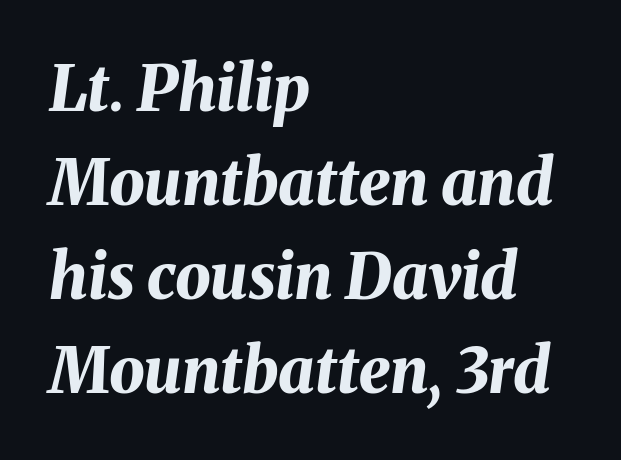
Q: Is the text bold? A: Yes.
Q: Is the text italic (slanted)? A: Yes, it leans right by about 8 degrees.
Q: Is the text underlined? A: No.
Q: How is the paragraph aligned? A: Left-aligned.
Q: Is the spacing between letters normal or unusually wide? A: Normal.
Q: Is the spacing between lines tight, normal or loose? A: Normal.
Q: Width (condensed, normal, or wide)? A: Normal.
Q: Stroke contrast? A: Medium.
Q: x-height? A: Medium.
Q: Monospaced? A: No.
